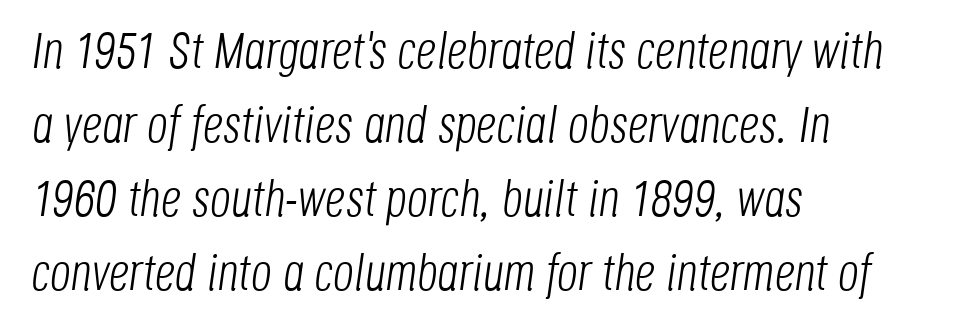
The image shows 51 px light, condensed type, italic (leaning right); set left-aligned, normal line spacing (1.45x), normal letter spacing, not underlined; low stroke contrast and a large x-height.
